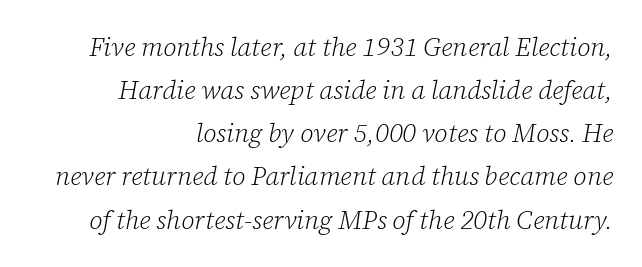
The image shows 26 px text type, italic (leaning right); set right-aligned, normal line spacing (1.66x), normal letter spacing, not underlined.
